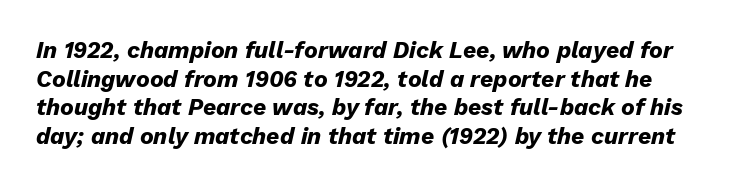
Q: Is the text bold? A: Yes.
Q: Is the text italic (slanted)? A: Yes, it leans right by about 13 degrees.
Q: Is the text underlined? A: No.
Q: Is the spacing between letters normal or unusually wide? A: Normal.
Q: Is the spacing between lines tight, normal or loose? A: Normal.
